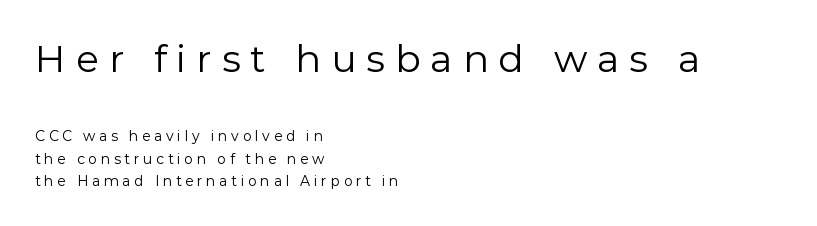
Think of a printed novel: that variable character pitch is what you see here. Interline gaps are of average width in this sample. The typeface has the unassuming heft of standard copy or less. Look at the tracking — it's clearly loosened, letters drifting apart. Italic: no, the glyphs are upright roman. Honestly, there is no underline to notice here at all.
